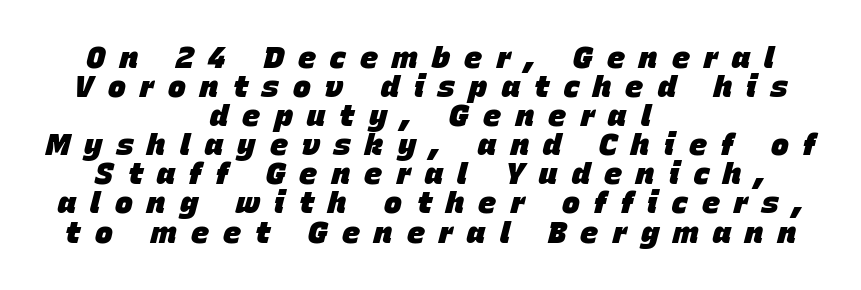
{"italic": "yes", "lean": "right", "slant_degrees": 15, "bold": "yes", "weight": "heavy", "width": "normal", "stroke_contrast": "low", "x_height": "large", "monospaced": "no", "underline": "no", "align": "center", "line_spacing": "tight", "line_spacing_ratio": 0.97, "letter_spacing": "wide", "letter_spacing_em": 0.48, "glyph_px": 30}
